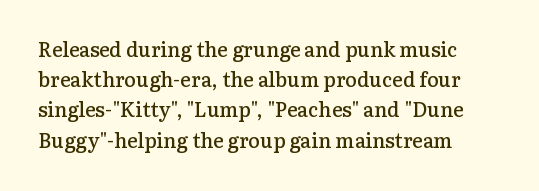
Q: Is the text bold? A: Semi-bold.
Q: Is the text italic (slanted)? A: No, it is upright.
Q: Is the text underlined? A: No.
Q: How is the paragraph aligned? A: Left-aligned.
Q: Is the spacing between letters normal or unusually wide? A: Normal.
Q: Is the spacing between lines tight, normal or loose? A: Normal.
